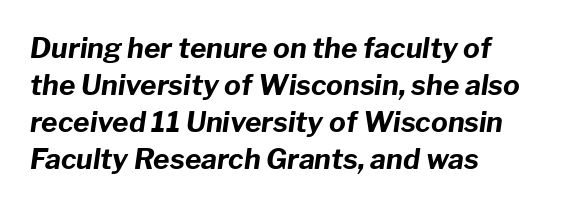
{"italic": "yes", "lean": "right", "slant_degrees": 8, "bold": "yes", "weight": "bold", "width": "normal", "stroke_contrast": "low", "x_height": "medium", "monospaced": "no", "underline": "no", "align": "left", "line_spacing": "normal", "line_spacing_ratio": 1.32, "letter_spacing": "normal", "letter_spacing_em": 0.0, "glyph_px": 28}
